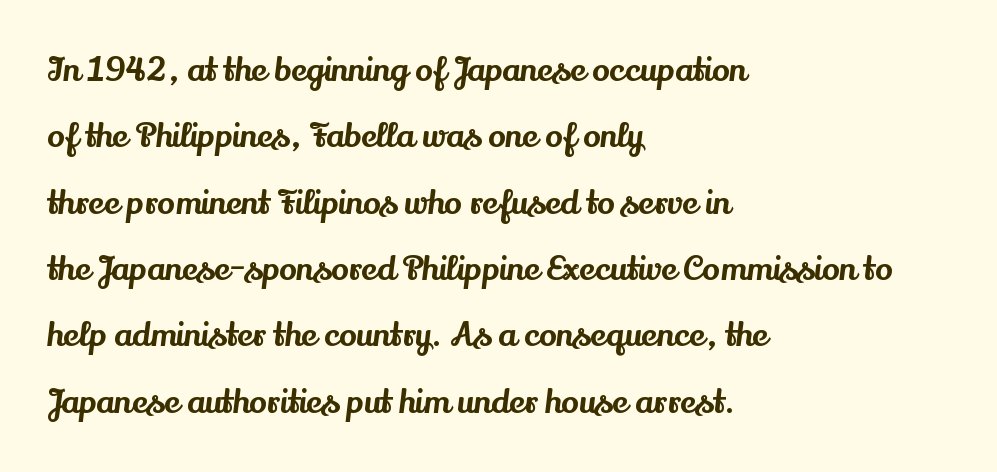
The line texture is even and compact thanks to regular tracking. The font family rendered here belongs to the serif group. The typesetter chose a ragged-right arrangement here. This block would shrink considerably if given ordinary leading; it's expanded now.
